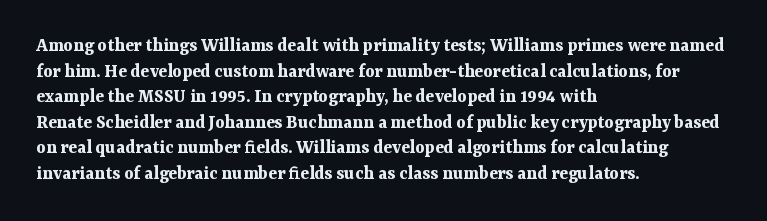
Q: Is the text bold? A: Yes.
Q: Is the text italic (slanted)? A: No, it is upright.
Q: Is the text underlined? A: No.
Q: How is the paragraph aligned? A: Left-aligned.
Q: Is the spacing between letters normal or unusually wide? A: Normal.
Q: Is the spacing between lines tight, normal or loose? A: Normal.
